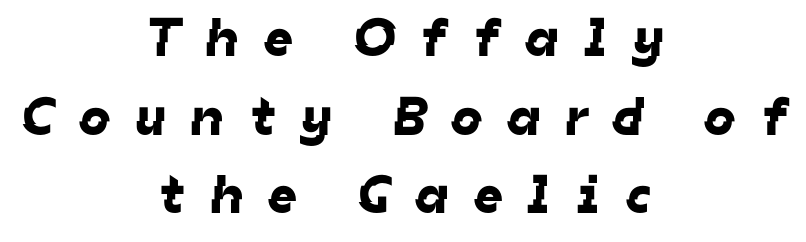
Q: Is the typeface a serif or a sans-serif typeface? A: Sans-serif.
Q: Is the text underlined? A: No.
Q: How is the paragraph aligned? A: Centered.
Q: Is the spacing between letters normal or unusually wide? A: Unusually wide.
Q: Is the spacing between lines tight, normal or loose? A: Normal.
Q: Width (condensed, normal, or wide)? A: Normal.
Q: Stroke contrast? A: Low.
Q: x-height? A: Medium.
Q: Monospaced? A: No.
